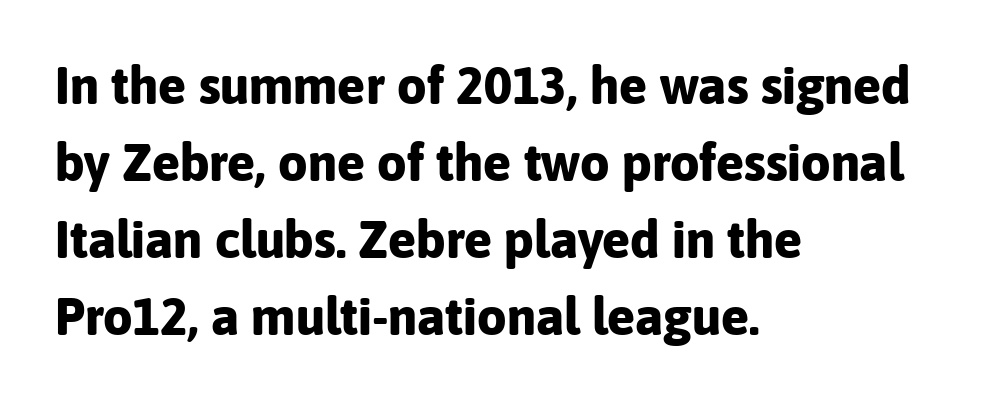
{"serif": "no", "italic": "no", "bold": "yes", "weight": "bold", "width": "normal", "stroke_contrast": "low", "x_height": "medium", "monospaced": "no", "underline": "no", "align": "left", "line_spacing": "normal", "line_spacing_ratio": 1.48, "letter_spacing": "normal", "letter_spacing_em": 0.0, "glyph_px": 52}
